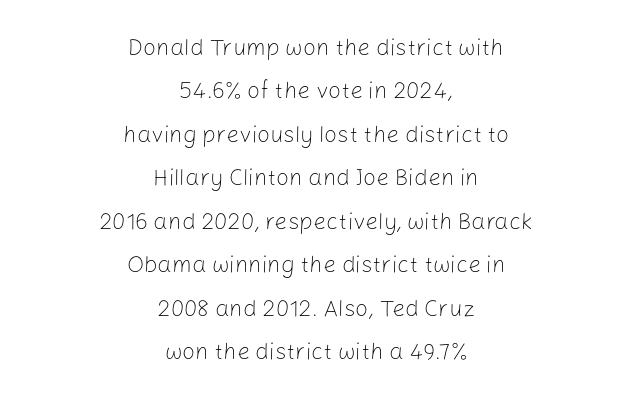
The image shows 23 px text type, upright; set centered, line spacing 1.89x, normal letter spacing, not underlined.
